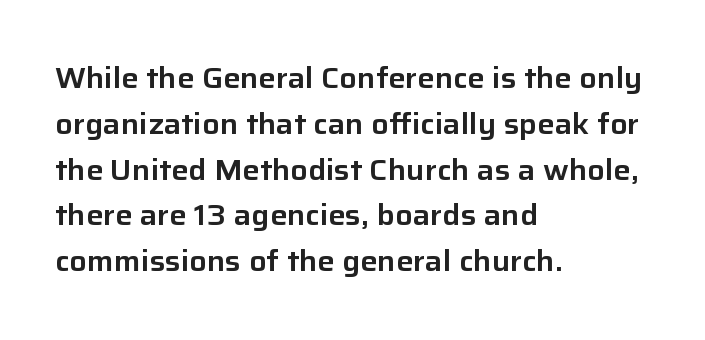
Q: Is the text italic (slanted)? A: No, it is upright.
Q: Is the typeface a serif or a sans-serif typeface? A: Sans-serif.
Q: Is the text underlined? A: No.
Q: How is the paragraph aligned? A: Left-aligned.
Q: Is the spacing between letters normal or unusually wide? A: Normal.
Q: Is the spacing between lines tight, normal or loose? A: Normal.
Q: Width (condensed, normal, or wide)? A: Normal.
Q: Stroke contrast? A: Low.
Q: x-height? A: Medium.
Q: Monospaced? A: No.
